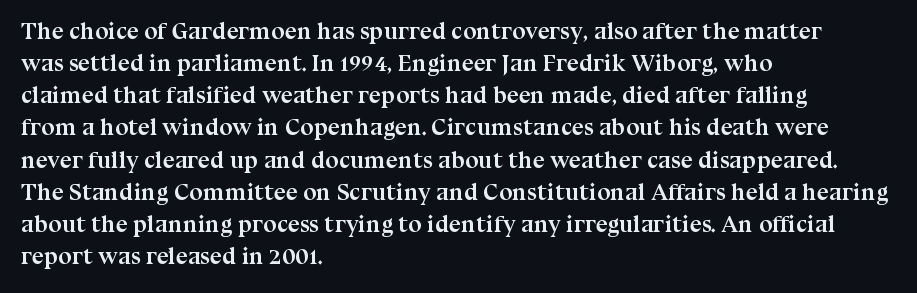
Heavy-handed strokes throughout: this text is bold. Ordinary non-slanted type is in use. The text block is weighted toward the left margin, trailing off unevenly rightward. Students, observe: this is what conventionally led text looks like. Students, note that the glyphs here touch the page at normal intervals. The words here are not underlined.
